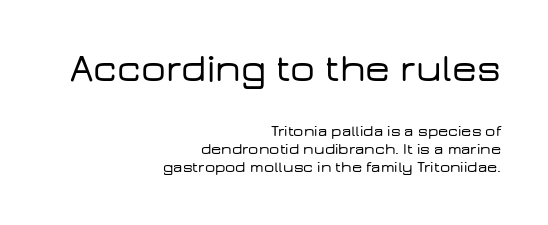
The designer gave the opening block more size than the closing block. The text block is weighted toward the right margin, trailing off unevenly leftward. Vertical strokes here are truly vertical. Beneath every word, the page is bare.
